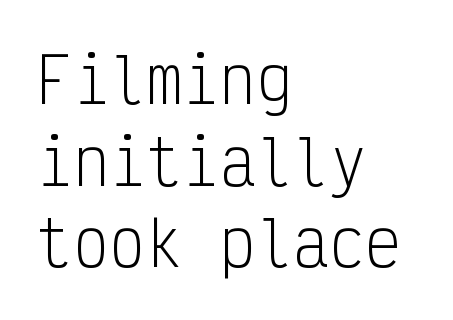
Each letter, wide or thin by design, is forced into the same width here. Nothing sits at the stroke ends, so this counts as sans-serif. The area under the type is left untouched. What stands out about the letter spacing? Nothing — it is the standard amount. The face looks like a standard text weight, possibly lighter. How would I describe the line gaps? Plain and ordinary.
